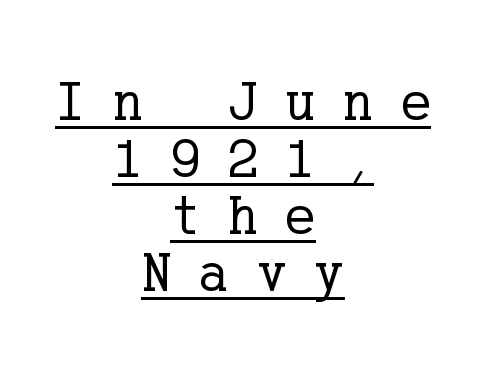
The image shows 57 px regular-weight serif type, upright; set centered, tight line spacing (1.0x), unusually wide letter spacing (+0.48 em), underlined; low stroke contrast and a medium x-height.
